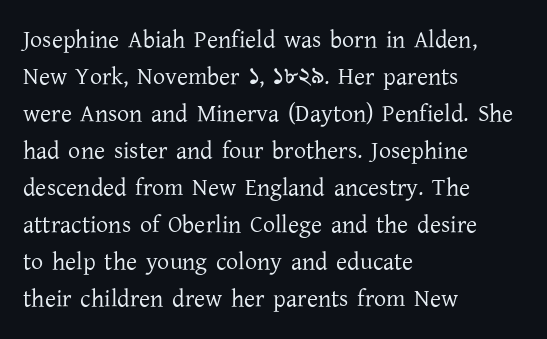
{"italic": "no", "bold": "no", "underline": "no", "align": "left", "line_spacing": "normal", "line_spacing_ratio": 1.54, "letter_spacing": "normal", "letter_spacing_em": 0.0, "glyph_px": 24}
